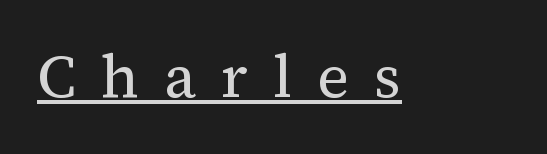
The image shows 60 px regular-weight serif type, upright; set unusually wide letter spacing (+0.42 em), underlined; medium stroke contrast and a medium x-height.
